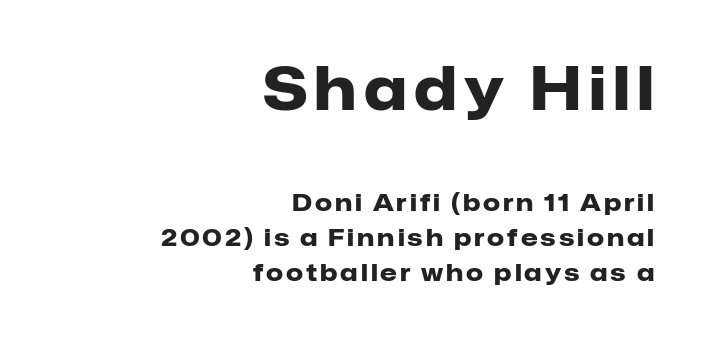
The image shows 59 px heavy sans-serif type, upright; set right-aligned, normal line spacing (1.47x), not underlined; the first (top) block is 2.46x larger; low stroke contrast and a medium x-height.
